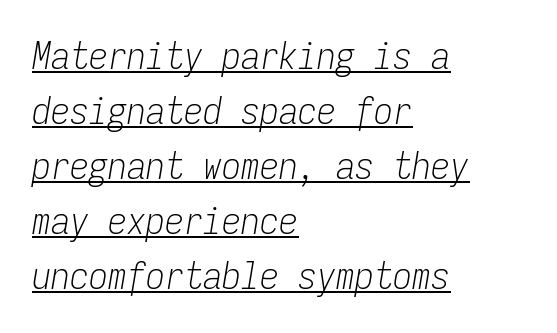
{"italic": "yes", "lean": "right", "slant_degrees": 9, "bold": "no", "weight": "light", "width": "condensed", "stroke_contrast": "low", "x_height": "medium", "monospaced": "yes", "underline": "yes", "align": "left", "line_spacing": "normal", "line_spacing_ratio": 1.45, "letter_spacing": "normal", "letter_spacing_em": 0.0, "glyph_px": 38}
